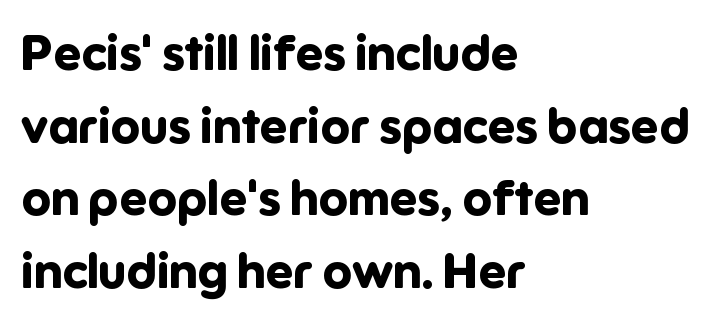
{"serif": "no", "italic": "no", "bold": "yes", "weight": "bold", "width": "normal", "stroke_contrast": "low", "x_height": "medium", "monospaced": "no", "underline": "no", "align": "left", "line_spacing": "normal", "line_spacing_ratio": 1.48, "letter_spacing": "normal", "letter_spacing_em": 0.0, "glyph_px": 49}
